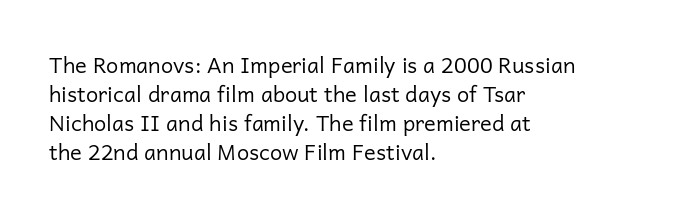
The image shows 22 px text type, upright; set left-aligned, normal line spacing (1.32x), normal letter spacing, not underlined.
